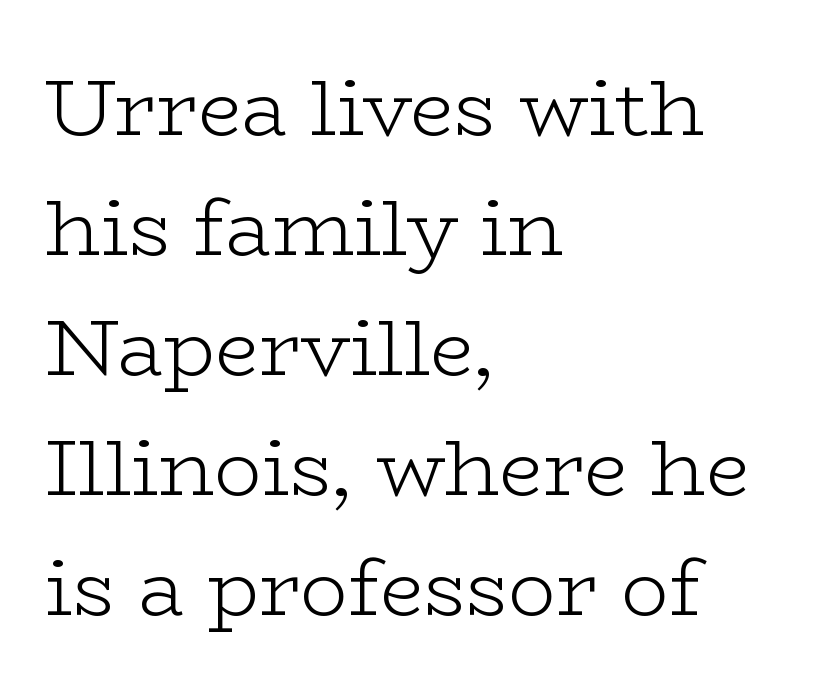
{"serif": "yes", "italic": "no", "bold": "no", "weight": "light", "width": "wide", "stroke_contrast": "low", "x_height": "medium", "monospaced": "no", "underline": "no", "align": "left", "line_spacing": "normal", "line_spacing_ratio": 1.52, "letter_spacing": "normal", "letter_spacing_em": 0.0, "glyph_px": 79}
